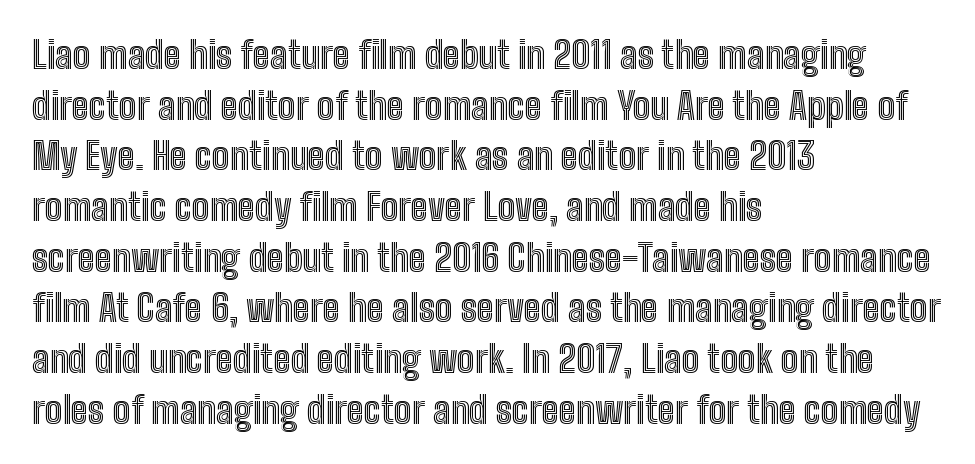
In terms of letterspacing, this is plain default setting. This is the regular roman posture of the typeface. You could not count columns in this text — the font is proportionally spaced. Every row of glyphs begins at an identical x-position on the left. Descenders are the only things crossing below the line.
